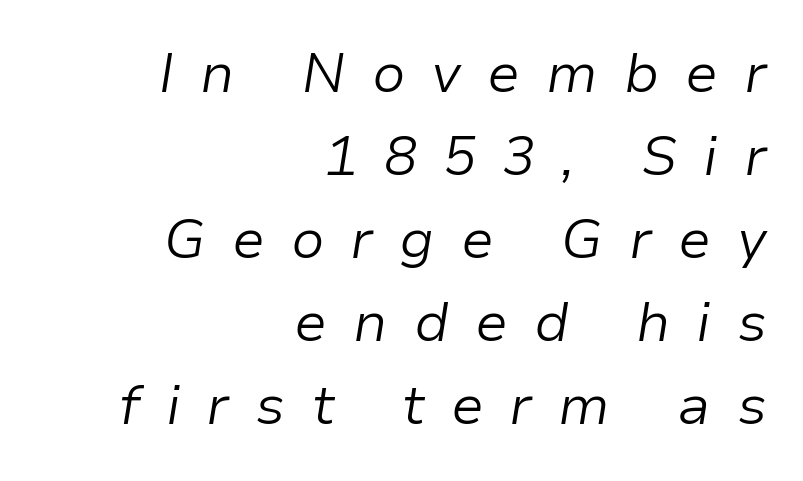
{"italic": "yes", "lean": "right", "slant_degrees": 9, "bold": "no", "weight": "light", "width": "normal", "stroke_contrast": "low", "x_height": "medium", "monospaced": "no", "underline": "no", "align": "right", "line_spacing": "normal", "line_spacing_ratio": 1.51, "letter_spacing": "wide", "letter_spacing_em": 0.47, "glyph_px": 55}
